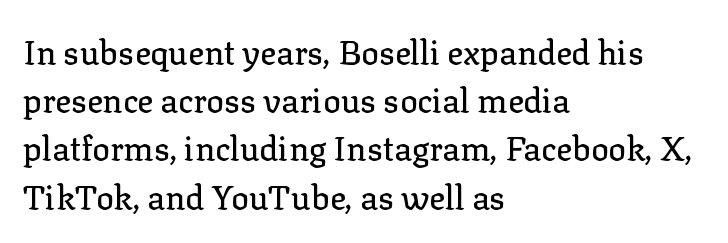
The image shows 33 px serif type, upright; set left-aligned, normal line spacing (1.46x), normal letter spacing, not underlined; low stroke contrast and a medium x-height.
